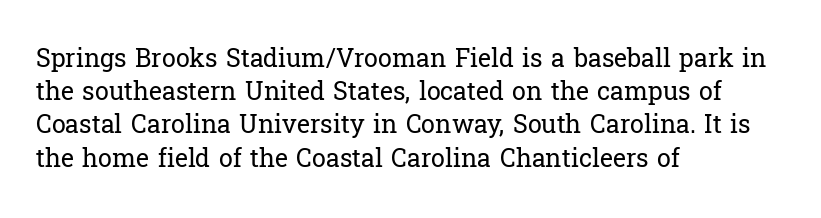
The image shows 25 px text type, upright; set left-aligned, normal line spacing (1.33x), normal letter spacing, not underlined.
